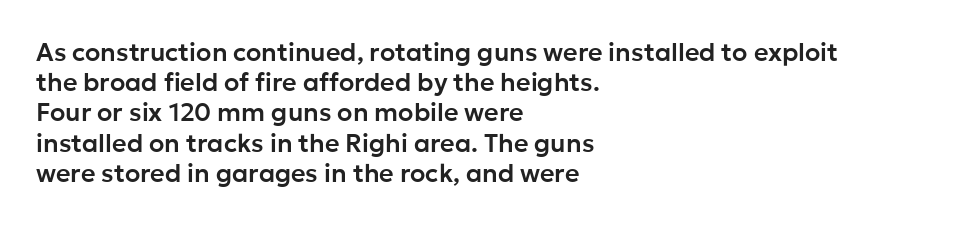
Standard letterfit; no display-style spreading of the glyphs. A typesetter would mark this as roman, not italic. Does the copy run flush right? No — it runs flush left. Words float on clear page, feet unadorned.
